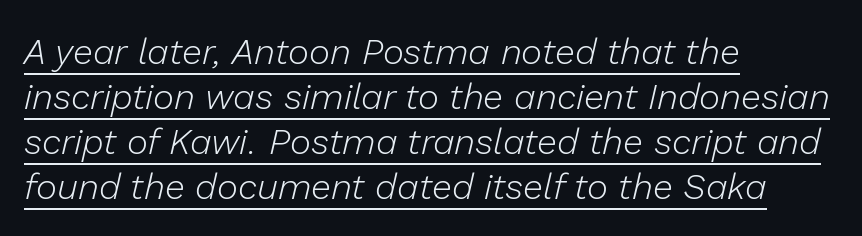
The image shows 36 px light type, italic (leaning right); set left-aligned, normal line spacing (1.25x), normal letter spacing, underlined; low stroke contrast and a medium x-height.
